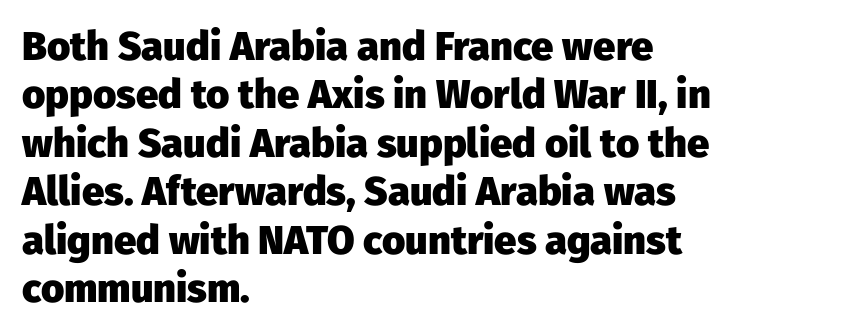
Q: Is the text bold? A: Yes.
Q: Is the text italic (slanted)? A: No, it is upright.
Q: Is the typeface a serif or a sans-serif typeface? A: Sans-serif.
Q: Is the text underlined? A: No.
Q: How is the paragraph aligned? A: Left-aligned.
Q: Is the spacing between letters normal or unusually wide? A: Normal.
Q: Width (condensed, normal, or wide)? A: Normal.
Q: Stroke contrast? A: Low.
Q: x-height? A: Medium.
Q: Monospaced? A: No.
